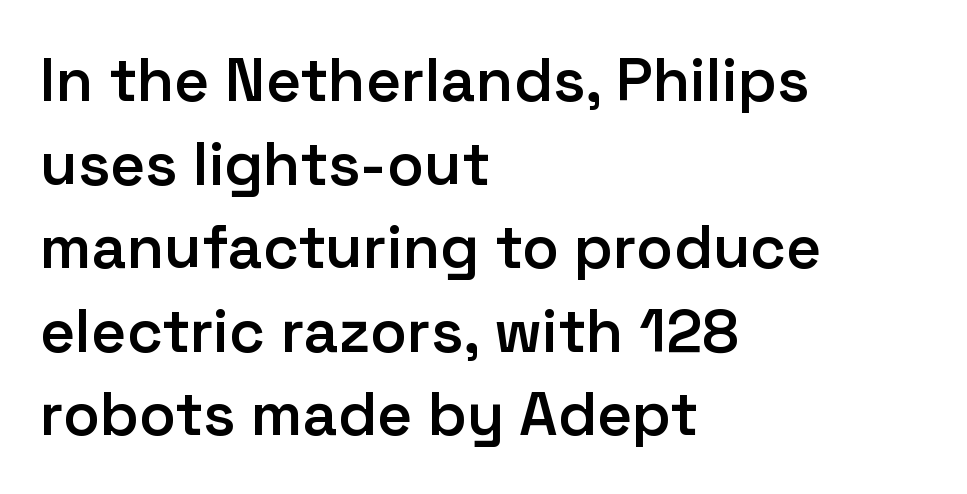
Is this a fixed-width face? No — the glyphs have proportional, varying widths. The line texture is even and compact thanks to regular tracking. Bare-footed words on every line. These lines are composed in type without serifs.
